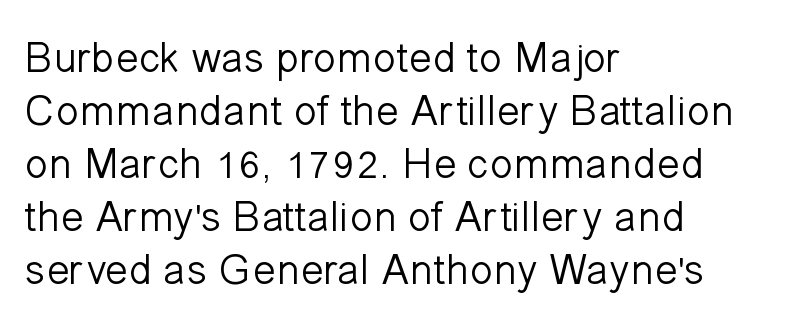
Q: Is the text bold? A: No.
Q: Is the text italic (slanted)? A: No, it is upright.
Q: Is the typeface a serif or a sans-serif typeface? A: Sans-serif.
Q: Is the text underlined? A: No.
Q: How is the paragraph aligned? A: Left-aligned.
Q: Is the spacing between letters normal or unusually wide? A: Normal.
Q: Width (condensed, normal, or wide)? A: Normal.
Q: Stroke contrast? A: Low.
Q: x-height? A: Medium.
Q: Monospaced? A: No.
